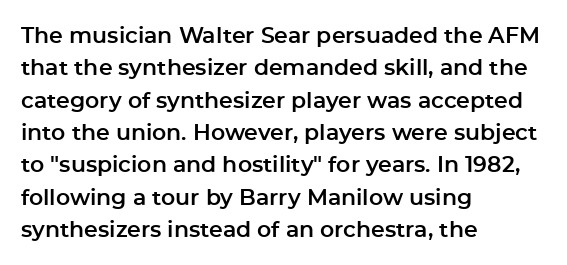
{"italic": "no", "underline": "no", "align": "left", "line_spacing": "normal", "line_spacing_ratio": 1.47, "letter_spacing": "normal", "letter_spacing_em": 0.0, "glyph_px": 22}
